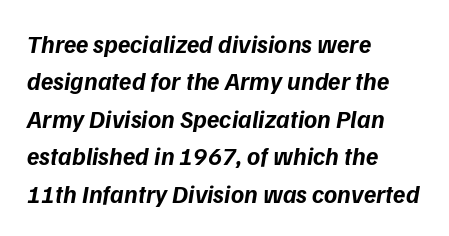
The image shows 25 px bold type; set left-aligned, normal line spacing (1.5x), normal letter spacing, not underlined.
